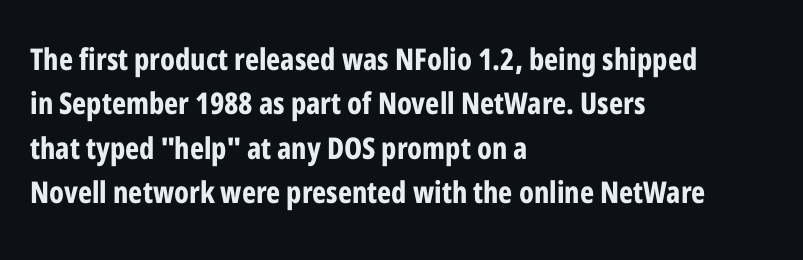
{"serif": "no", "italic": "no", "bold": "yes", "weight": "bold", "width": "condensed", "stroke_contrast": "low", "x_height": "medium", "monospaced": "no", "underline": "no", "align": "left", "line_spacing": "normal", "line_spacing_ratio": 1.48, "letter_spacing": "normal", "letter_spacing_em": 0.0, "glyph_px": 30}
